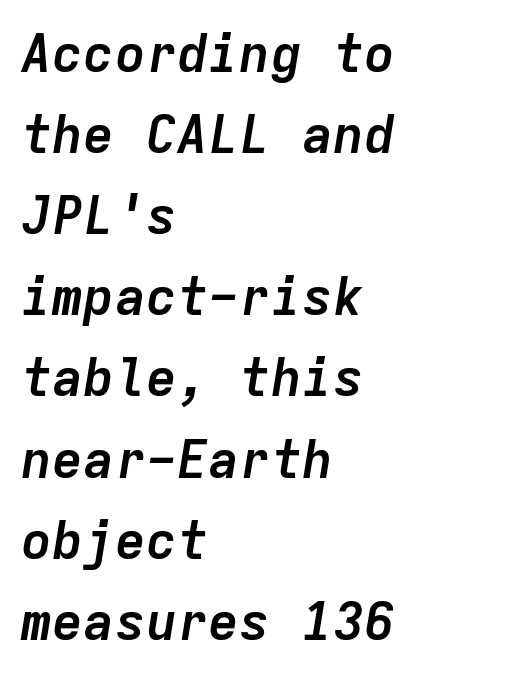
Q: Is the text bold? A: Yes.
Q: Is the text italic (slanted)? A: Yes, it leans right by about 9 degrees.
Q: Is the text underlined? A: No.
Q: How is the paragraph aligned? A: Left-aligned.
Q: Is the spacing between letters normal or unusually wide? A: Normal.
Q: Is the spacing between lines tight, normal or loose? A: Normal.
Q: Width (condensed, normal, or wide)? A: Normal.
Q: Stroke contrast? A: Low.
Q: x-height? A: Medium.
Q: Monospaced? A: Yes.
